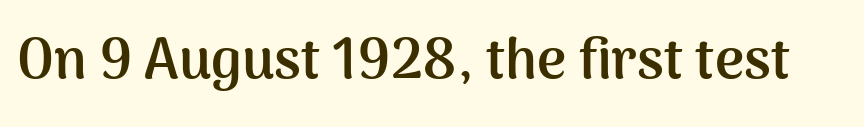
Q: Is the text bold? A: Yes.
Q: Is the text italic (slanted)? A: No, it is upright.
Q: Is the typeface a serif or a sans-serif typeface? A: Sans-serif.
Q: Is the text underlined? A: No.
Q: Is the spacing between letters normal or unusually wide? A: Normal.
Q: Width (condensed, normal, or wide)? A: Normal.
Q: Stroke contrast? A: Medium.
Q: x-height? A: Medium.
Q: Monospaced? A: No.
